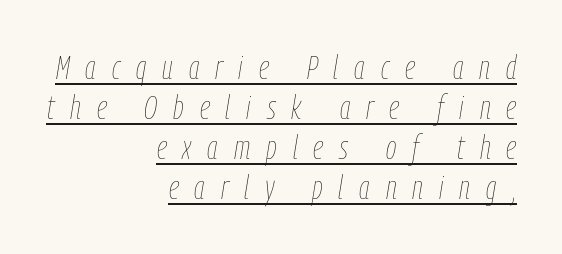
The image shows 34 px thin, condensed type, italic (leaning right); set right-aligned, line spacing 1.18x, unusually wide letter spacing (+0.47 em), underlined; low stroke contrast and a medium x-height.
